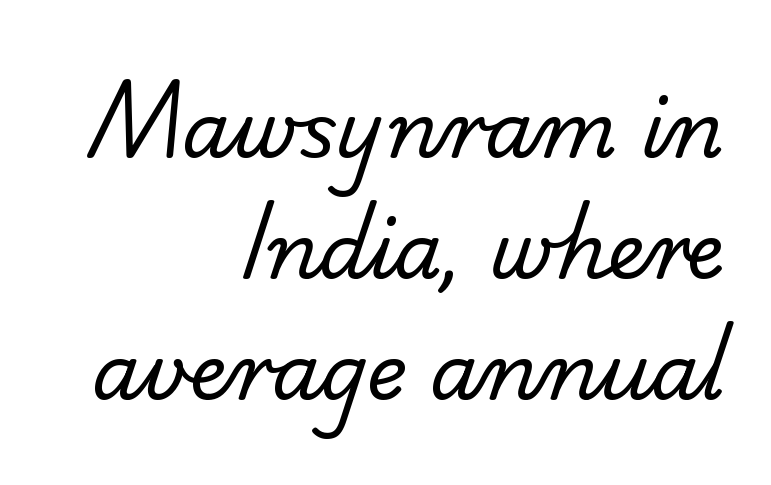
In CSS terms this would be text-align: right. If you measured baseline to baseline, you'd find a middling distance. The weight would be labelled regular, book, light, or lighter still. Underlining? Definitely not there. Compared with typical body copy, the letter spacing here is the same. Is this a sans? Yes — the strokes have no serifs.
